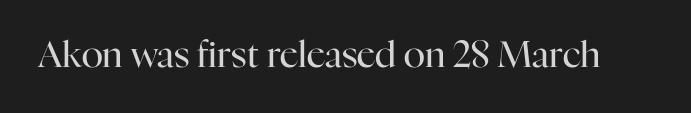
You can tell it's not italic because the verticals are truly vertical. No heavy texture on the line: the type isn't bold. Varying glyph widths throughout — classic text-font behaviour. You could call the tracking neutral — neither tight nor loose.
